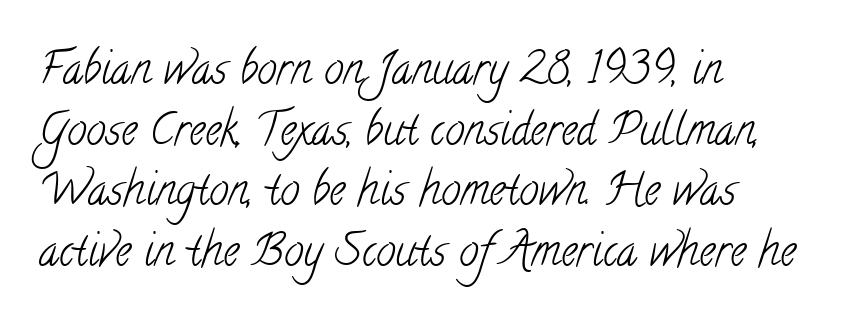
The image shows 44 px light, condensed serif type; set left-aligned, normal line spacing (1.38x), normal letter spacing, not underlined; low stroke contrast and a small x-height.
